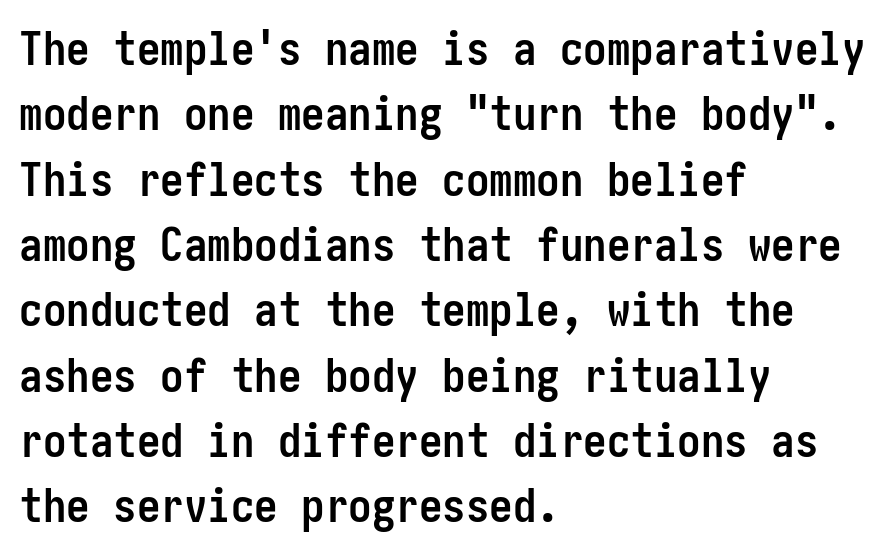
Q: Is the text bold? A: Yes.
Q: Is the text italic (slanted)? A: No, it is upright.
Q: Is the typeface a serif or a sans-serif typeface? A: Sans-serif.
Q: Is the text underlined? A: No.
Q: How is the paragraph aligned? A: Left-aligned.
Q: Is the spacing between letters normal or unusually wide? A: Normal.
Q: Is the spacing between lines tight, normal or loose? A: Normal.
Q: Width (condensed, normal, or wide)? A: Condensed.
Q: Stroke contrast? A: Low.
Q: x-height? A: Medium.
